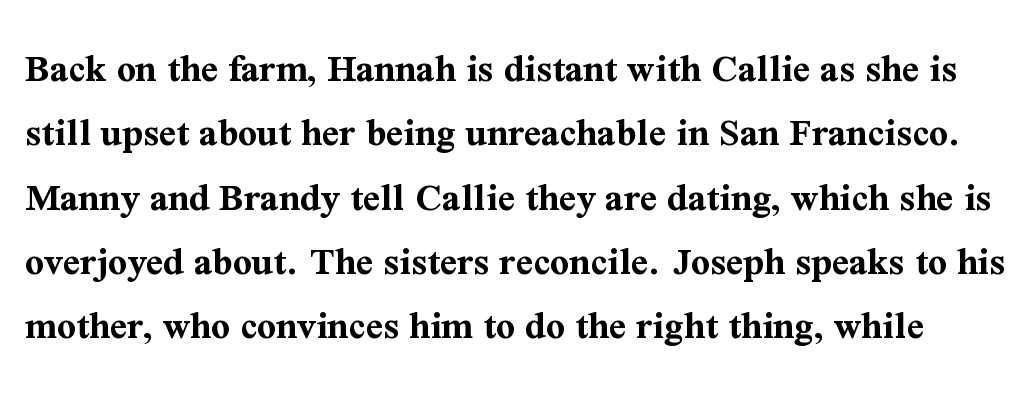
The rendering uses natural spacing where letterforms have individual widths. Honestly, the row spacing looks completely unremarkable. Just letters on the line, the space beneath them empty. The type family on display is of the serif kind. The rendering uses a bold face; every stroke is thick and dark. How are the letters spaced? Ordinarily, with no added tracking.
